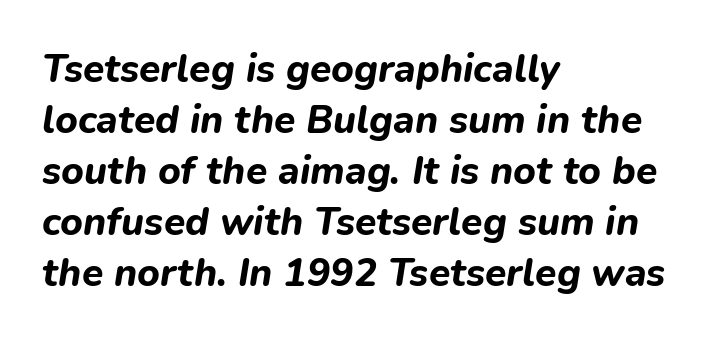
Q: Is the text bold? A: Yes.
Q: Is the text italic (slanted)? A: Yes, it leans right by about 9 degrees.
Q: Is the text underlined? A: No.
Q: How is the paragraph aligned? A: Left-aligned.
Q: Is the spacing between letters normal or unusually wide? A: Normal.
Q: Is the spacing between lines tight, normal or loose? A: Normal.
Q: Width (condensed, normal, or wide)? A: Normal.
Q: Stroke contrast? A: Low.
Q: x-height? A: Medium.
Q: Monospaced? A: No.
